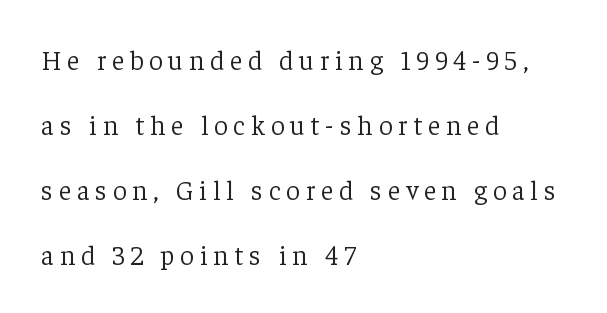
Q: Is the text bold? A: No.
Q: Is the text italic (slanted)? A: No, it is upright.
Q: Is the text underlined? A: No.
Q: How is the paragraph aligned? A: Left-aligned.
Q: Is the spacing between letters normal or unusually wide? A: Unusually wide.
Q: Is the spacing between lines tight, normal or loose? A: Loose.
